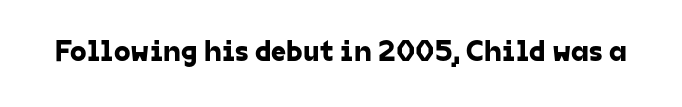
This sample uses a sans-serif face. The baseline area is clear. A typesetter would call this proportional, since set widths differ per character. This sample uses plain, unmodified letter spacing.
